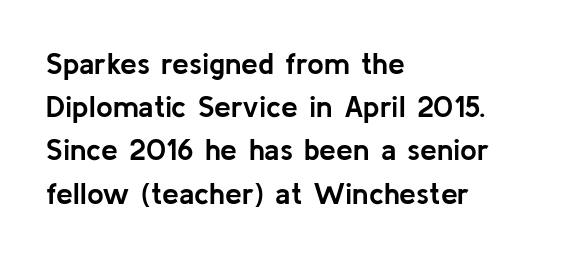
Does the copy run flush right? No — it runs flush left. How are the letters spaced? Ordinarily, with no added tracking. Italic: no, the glyphs are upright roman. Type style note: lacks serifs. The space between consecutive lines is moderate.
